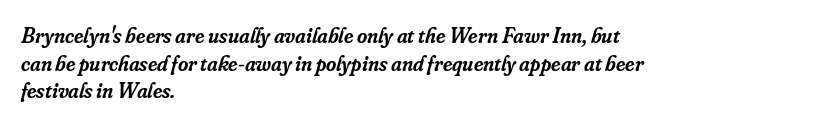
The image shows 22 px text type, italic (leaning right); set left-aligned, normal line spacing (1.26x), normal letter spacing, not underlined.
